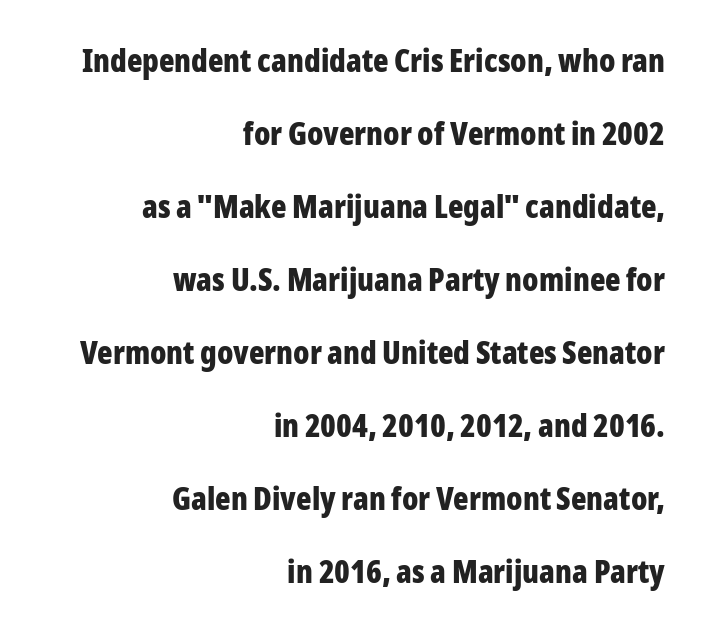
{"serif": "no", "italic": "no", "bold": "yes", "weight": "bold", "width": "condensed", "stroke_contrast": "low", "x_height": "medium", "monospaced": "no", "underline": "no", "align": "right", "line_spacing": "loose", "line_spacing_ratio": 2.28, "letter_spacing": "normal", "letter_spacing_em": 0.0, "glyph_px": 32}
